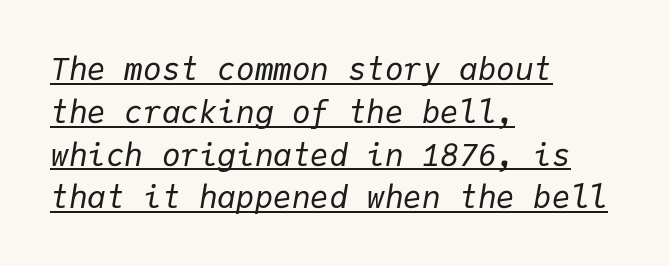
The image shows 31 px regular-weight type, italic (leaning right), monospaced; set left-aligned, normal line spacing (1.38x), normal letter spacing, underlined; low stroke contrast and a medium x-height.
